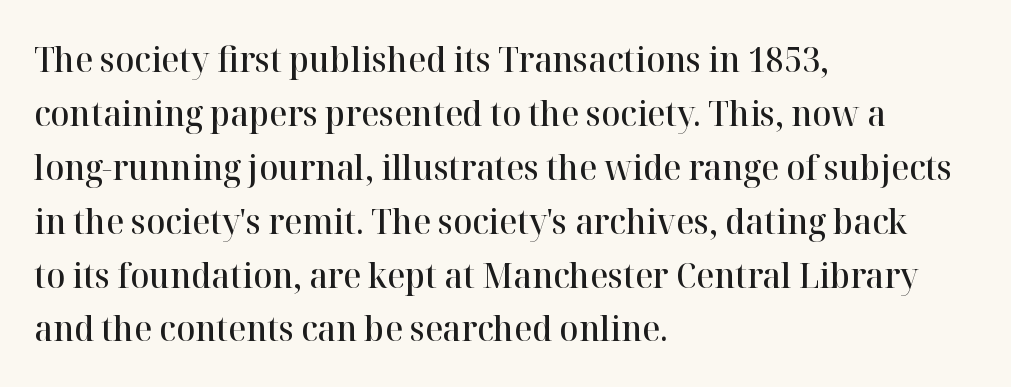
Q: Is the text bold? A: Semi-bold.
Q: Is the text italic (slanted)? A: No, it is upright.
Q: Is the typeface a serif or a sans-serif typeface? A: Serif.
Q: Is the text underlined? A: No.
Q: How is the paragraph aligned? A: Left-aligned.
Q: Is the spacing between letters normal or unusually wide? A: Normal.
Q: Is the spacing between lines tight, normal or loose? A: Normal.
Q: Width (condensed, normal, or wide)? A: Normal.
Q: Stroke contrast? A: High.
Q: x-height? A: Medium.
Q: Monospaced? A: No.
